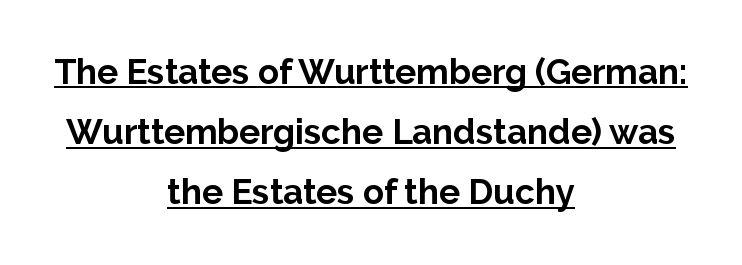
What weight is shown? A full bold with thick strokes. Does the type have serifs? No, each stem ends abruptly. Centered paragraph, ragged on both sides. In terms of posture, this sample is upright.
